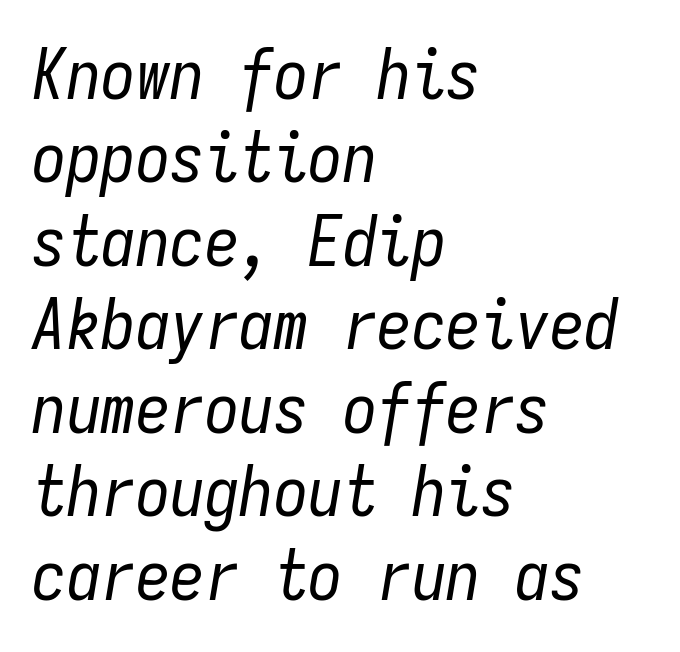
Q: Is the text bold? A: No.
Q: Is the text italic (slanted)? A: Yes, it leans right by about 9 degrees.
Q: Is the text underlined? A: No.
Q: How is the paragraph aligned? A: Left-aligned.
Q: Is the spacing between letters normal or unusually wide? A: Normal.
Q: Width (condensed, normal, or wide)? A: Condensed.
Q: Stroke contrast? A: Low.
Q: x-height? A: Medium.
Q: Monospaced? A: Yes.
